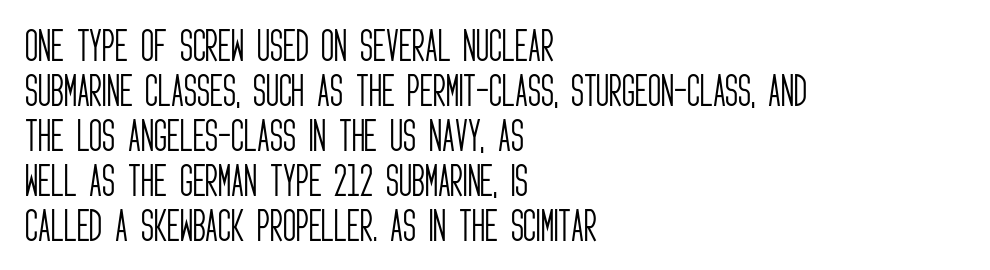
The image shows 36 px light, condensed sans-serif type, upright; set left-aligned, normal line spacing (1.25x), normal letter spacing, not underlined; low stroke contrast and a large x-height.
